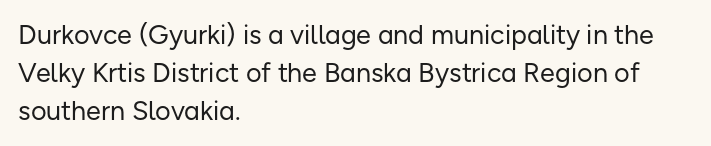
{"italic": "no", "bold": "no", "underline": "no", "align": "left", "line_spacing": "normal", "line_spacing_ratio": 1.41, "letter_spacing": "normal", "letter_spacing_em": 0.0, "glyph_px": 27}
